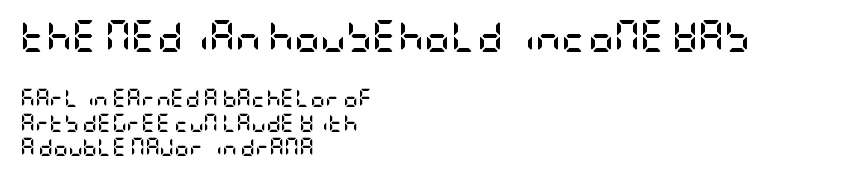
Examine the stroke ends and you'll find no serifs. Italic? Not at all — the glyphs are vertical. Each line starts at the same left margin while the right side varies. Each new line begins a customary step beneath the previous one.
